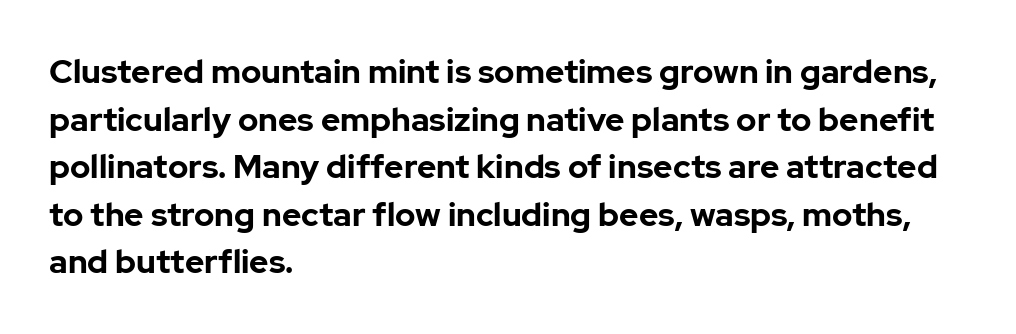
{"serif": "no", "italic": "no", "bold": "yes", "weight": "bold", "width": "normal", "stroke_contrast": "low", "x_height": "medium", "monospaced": "no", "underline": "no", "align": "left", "line_spacing": "normal", "line_spacing_ratio": 1.44, "letter_spacing": "normal", "letter_spacing_em": 0.0, "glyph_px": 33}
